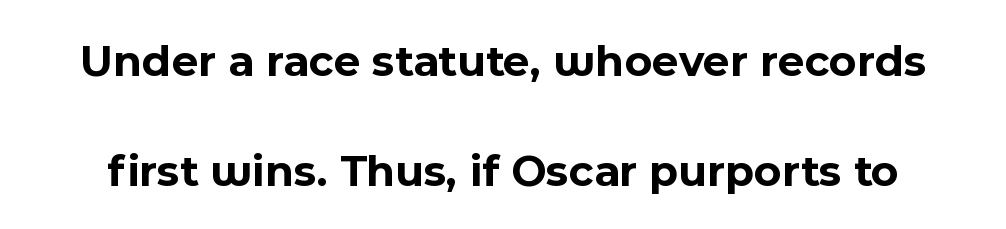
Q: Is the text bold? A: Yes.
Q: Is the text italic (slanted)? A: No, it is upright.
Q: Is the typeface a serif or a sans-serif typeface? A: Sans-serif.
Q: Is the text underlined? A: No.
Q: Is the spacing between letters normal or unusually wide? A: Normal.
Q: Is the spacing between lines tight, normal or loose? A: Loose.
Q: Width (condensed, normal, or wide)? A: Normal.
Q: x-height? A: Medium.
Q: Monospaced? A: No.
